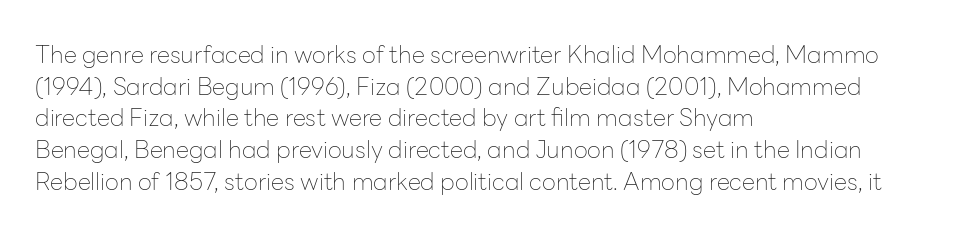
{"italic": "no", "bold": "no", "underline": "no", "align": "left", "line_spacing": "normal", "line_spacing_ratio": 1.32, "letter_spacing": "normal", "letter_spacing_em": 0.0, "glyph_px": 24}
